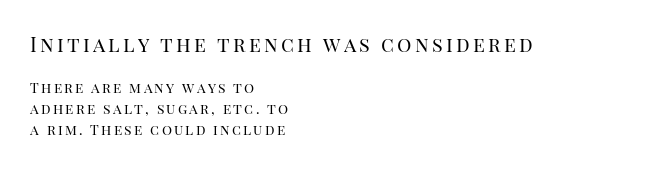
{"italic": "no", "bold": "no", "underline": "no", "align": "left", "line_spacing": "normal", "line_spacing_ratio": 1.53, "larger_block": "first", "size_ratio": 1.43, "glyph_px": 20}
